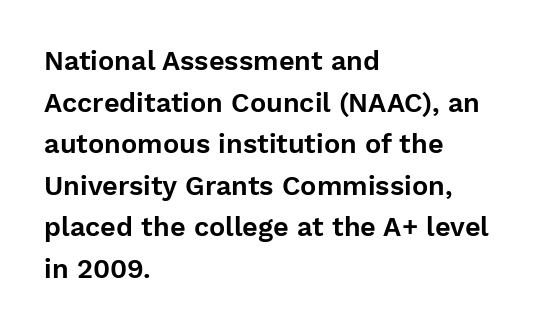
{"italic": "no", "underline": "no", "align": "left", "line_spacing": "normal", "line_spacing_ratio": 1.54, "letter_spacing": "normal", "letter_spacing_em": 0.0, "glyph_px": 27}
